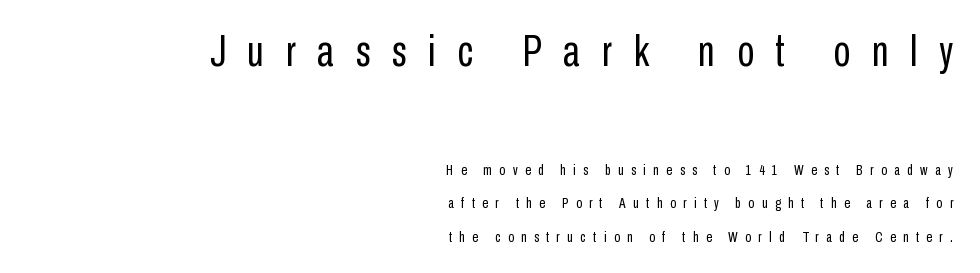
This rendering widens character spacing well past its baseline value. Classification — sans serif. The space beneath each line is pristine and unruled. The typesetting does not lean heavy: it is not bold.
